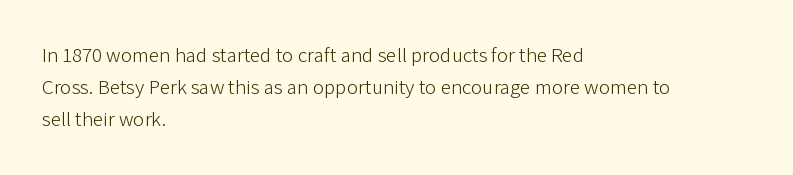
The image shows 21 px text type, upright; set left-aligned, normal line spacing (1.53x), normal letter spacing, not underlined.
